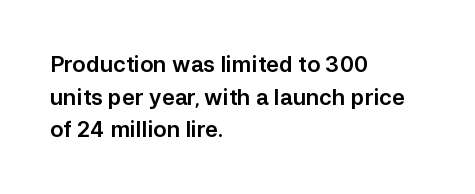
The string is rendered with underlining switched off. Successive baselines arrive at the customary interval. The paragraph shown leans on its left margin. Do the letters lean? They stand straight. The passage shown has conventional tracking throughout.
